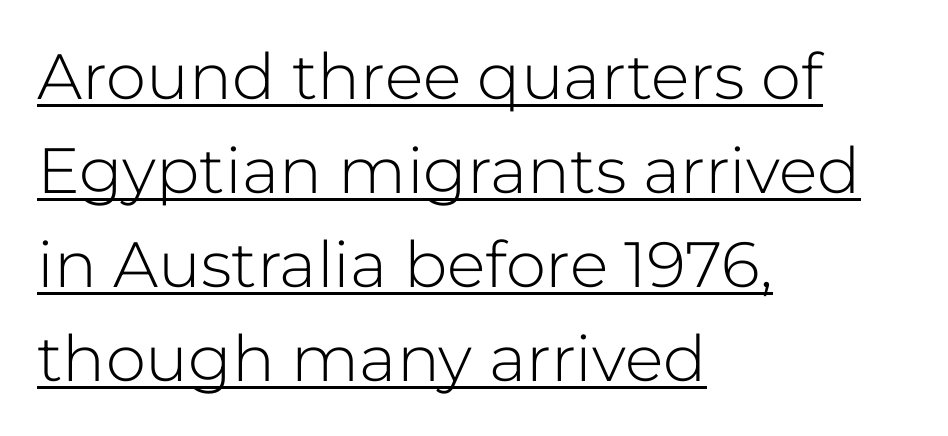
The gaps between neighbouring characters are ordinary and unremarkable. The typesetting does not lean heavy: it is not bold. The typeface chosen for these lines omits serifs. Notice how descenders clear the ascenders below comfortably — that's standard leading. Teacher's note: observe the even left margin — that is flush-left alignment.
